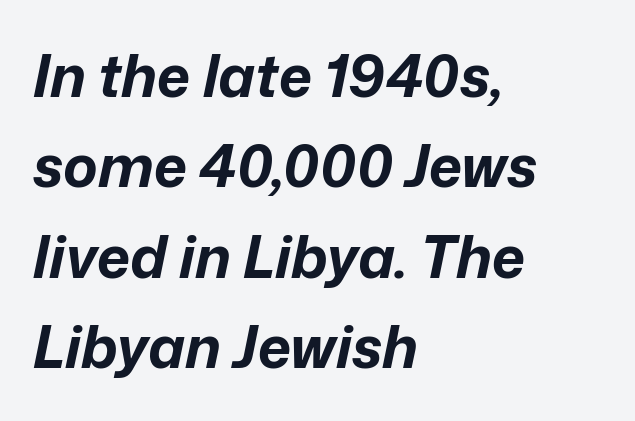
Q: Is the text bold? A: Yes.
Q: Is the text italic (slanted)? A: Yes, it leans right by about 12 degrees.
Q: Is the text underlined? A: No.
Q: How is the paragraph aligned? A: Left-aligned.
Q: Is the spacing between letters normal or unusually wide? A: Normal.
Q: Is the spacing between lines tight, normal or loose? A: Normal.
Q: Width (condensed, normal, or wide)? A: Normal.
Q: Stroke contrast? A: Low.
Q: x-height? A: Medium.
Q: Monospaced? A: No.
